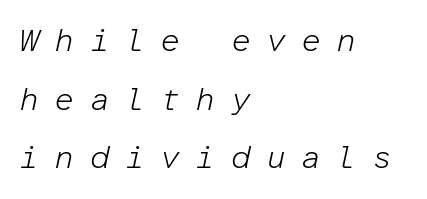
Q: Is the text bold? A: No.
Q: Is the text italic (slanted)? A: Yes, it leans right by about 12 degrees.
Q: Is the text underlined? A: No.
Q: How is the paragraph aligned? A: Left-aligned.
Q: Is the spacing between letters normal or unusually wide? A: Unusually wide.
Q: Width (condensed, normal, or wide)? A: Normal.
Q: Stroke contrast? A: Low.
Q: x-height? A: Medium.
Q: Monospaced? A: Yes.
